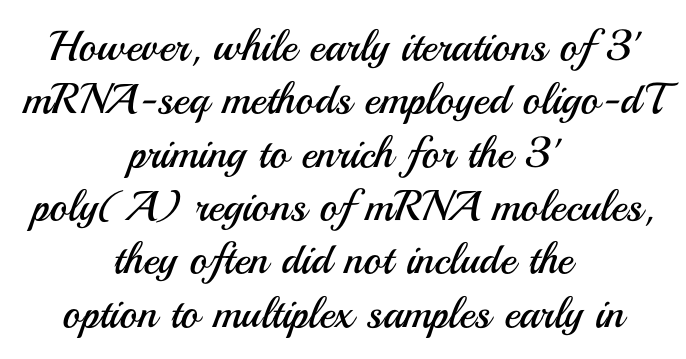
Nobody drew a line under any word here. Looks like regular typesetting: each glyph gets only the width it needs. No extra tracking has been applied to these lines. If you folded the block vertically in half, each line would mirror itself in length.
